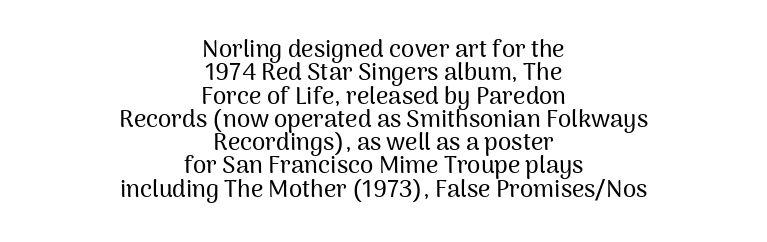
Horizontal bands of white between lines are thin slivers. This rendering features lettering with no underline. Between one letter and the next there's only the usual sliver of space. Does the lettering tilt? It doesn't — this is upright.
